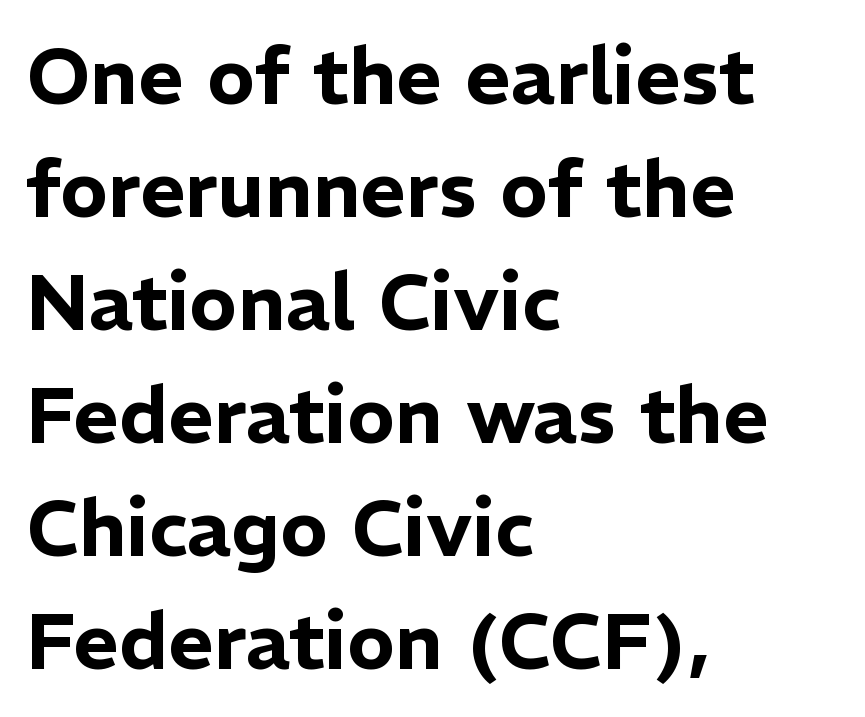
{"serif": "no", "italic": "no", "width": "normal", "stroke_contrast": "low", "x_height": "medium", "monospaced": "no", "underline": "no", "align": "left", "line_spacing": "normal", "line_spacing_ratio": 1.43, "letter_spacing": "normal", "letter_spacing_em": 0.0, "glyph_px": 79}
